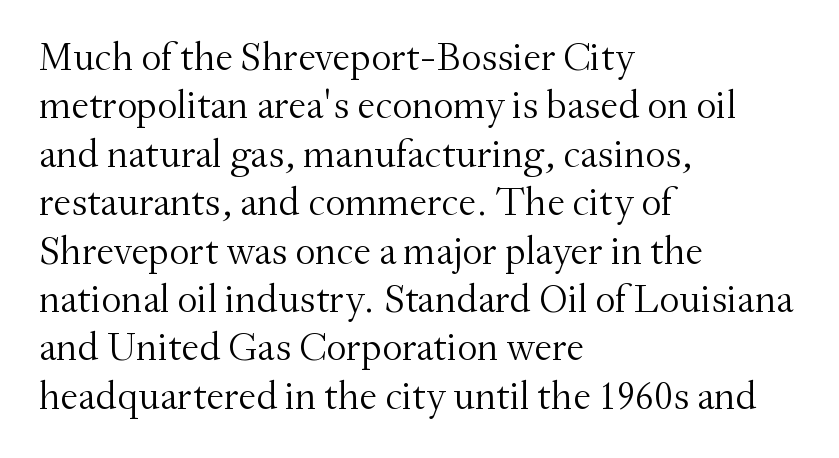
{"serif": "yes", "italic": "no", "bold": "no", "weight": "light", "width": "normal", "stroke_contrast": "medium", "x_height": "small", "monospaced": "no", "underline": "no", "align": "left", "line_spacing_ratio": 1.21, "letter_spacing": "normal", "letter_spacing_em": 0.0, "glyph_px": 40}
